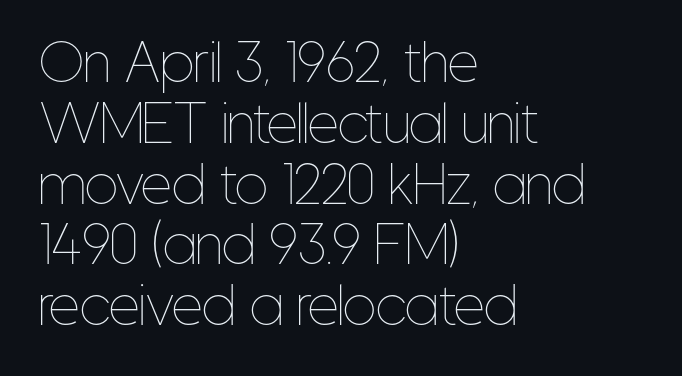
Q: Is the text bold? A: No.
Q: Is the text italic (slanted)? A: No, it is upright.
Q: Is the text underlined? A: No.
Q: How is the paragraph aligned? A: Left-aligned.
Q: Is the spacing between letters normal or unusually wide? A: Normal.
Q: Width (condensed, normal, or wide)? A: Condensed.
Q: Stroke contrast? A: Low.
Q: x-height? A: Medium.
Q: Monospaced? A: No.
